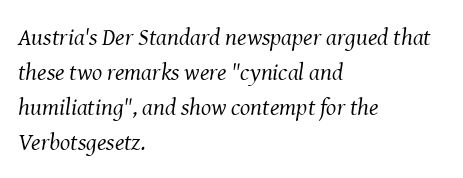
Q: Is the text bold? A: No.
Q: Is the text italic (slanted)? A: Yes, it leans right by about 8 degrees.
Q: Is the text underlined? A: No.
Q: How is the paragraph aligned? A: Left-aligned.
Q: Is the spacing between letters normal or unusually wide? A: Normal.
Q: Is the spacing between lines tight, normal or loose? A: Normal.
